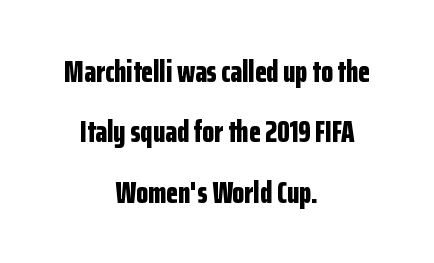
Alignment: centered. Interline gaps are noticeably wide in this sample. The typeface chosen for these lines omits serifs. Has an underline been added? It has not.
